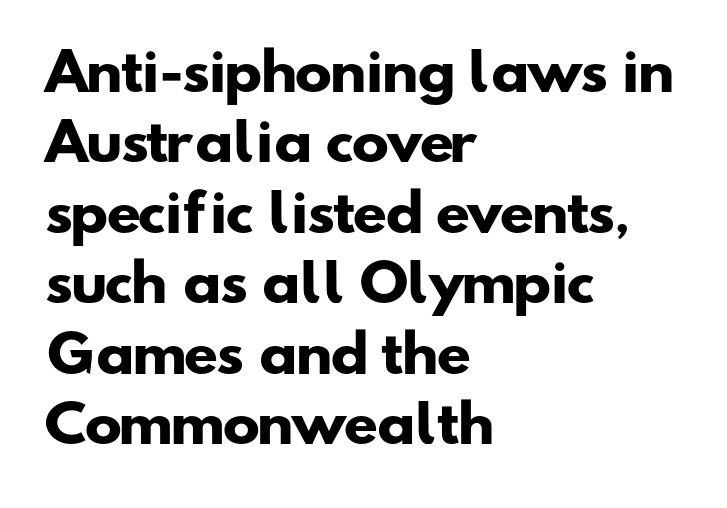
{"serif": "no", "bold": "yes", "weight": "heavy", "width": "wide", "stroke_contrast": "low", "x_height": "small", "monospaced": "no", "underline": "no", "align": "left", "line_spacing": "normal", "line_spacing_ratio": 1.41, "letter_spacing": "normal", "letter_spacing_em": 0.0, "glyph_px": 50}
